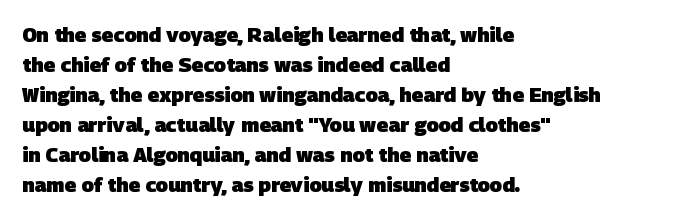
{"bold": "yes", "underline": "no", "align": "left", "line_spacing": "normal", "line_spacing_ratio": 1.5, "letter_spacing": "normal", "letter_spacing_em": 0.0, "glyph_px": 20}
